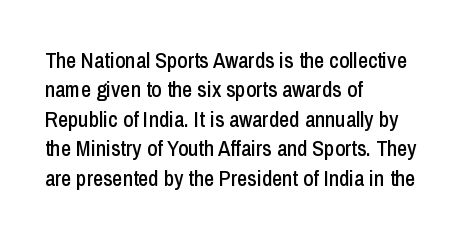
{"italic": "no", "underline": "no", "align": "left", "line_spacing": "normal", "line_spacing_ratio": 1.34, "letter_spacing": "normal", "letter_spacing_em": 0.0, "glyph_px": 22}
